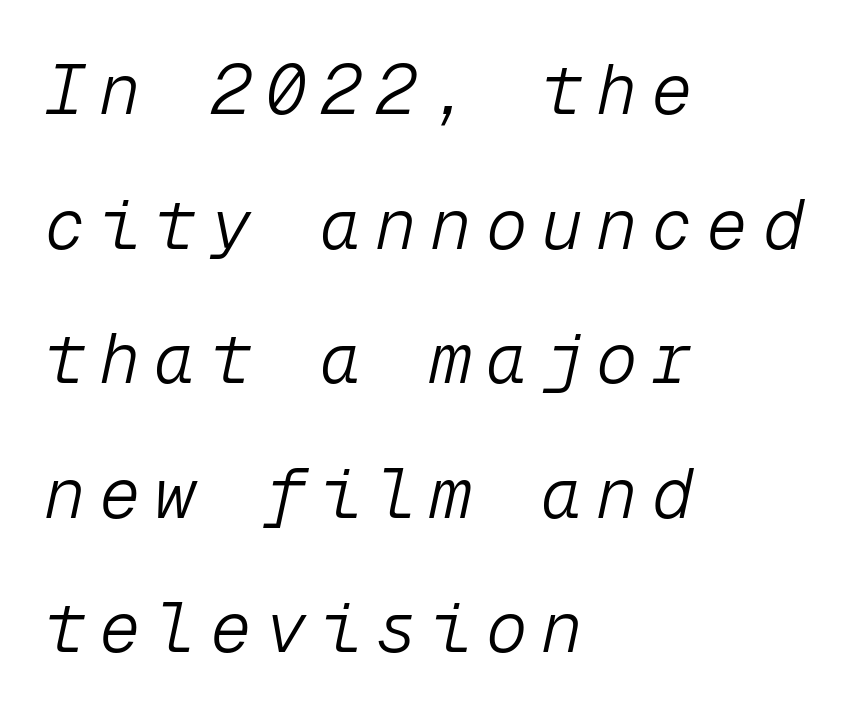
The image shows 69 px light type, italic (leaning right), monospaced; set left-aligned, loose line spacing (1.95x), unusually wide letter spacing (+0.2 em), not underlined; low stroke contrast and a medium x-height.
